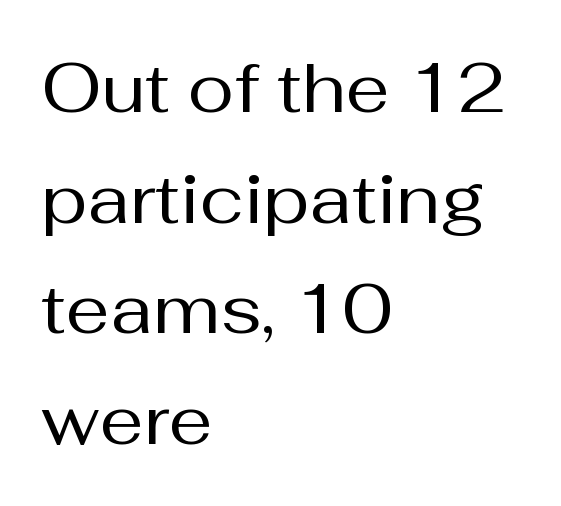
Q: Is the text bold? A: No.
Q: Is the text italic (slanted)? A: No, it is upright.
Q: Is the typeface a serif or a sans-serif typeface? A: Sans-serif.
Q: Is the text underlined? A: No.
Q: How is the paragraph aligned? A: Left-aligned.
Q: Is the spacing between letters normal or unusually wide? A: Normal.
Q: Is the spacing between lines tight, normal or loose? A: Normal.
Q: Width (condensed, normal, or wide)? A: Normal.
Q: Stroke contrast? A: Medium.
Q: x-height? A: Medium.
Q: Monospaced? A: No.
